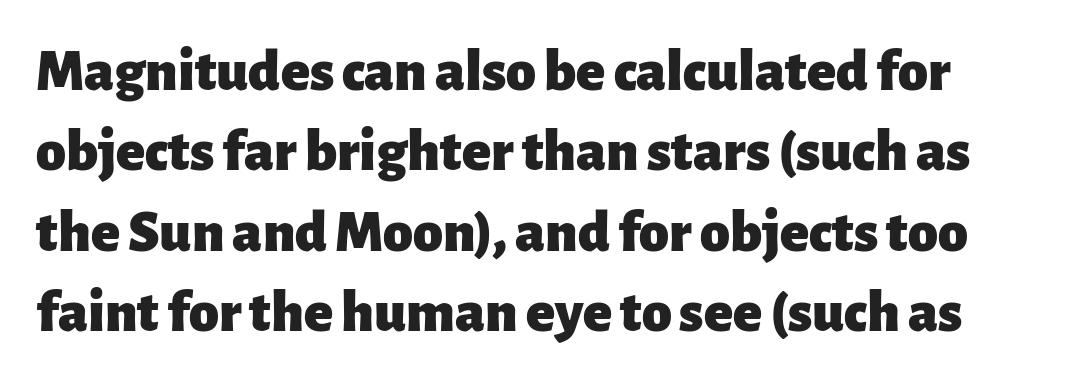
Weight: bold. The lettering stays uniformly vertical, giving the passage a roman look. The rendering uses natural spacing where letterforms have individual widths. Decoration check: the copy has no underline. Grotesque or geometric, the face here clearly has no serifs.
